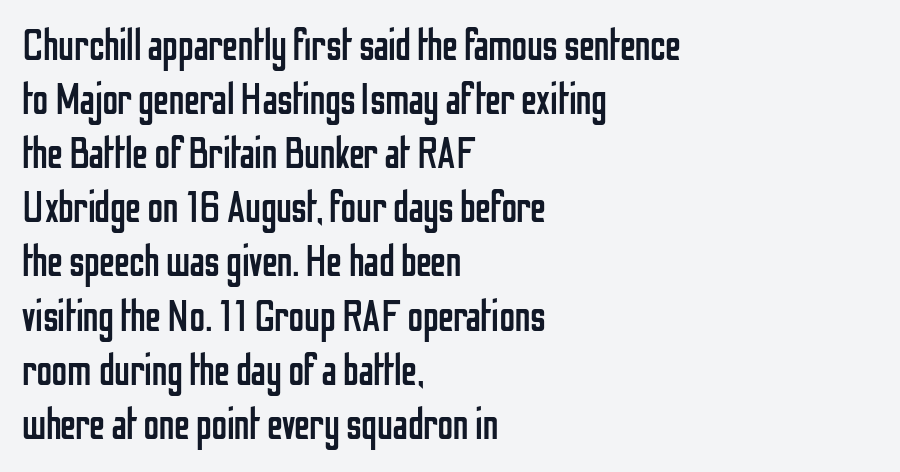
Q: Is the text bold? A: No.
Q: Is the text italic (slanted)? A: No, it is upright.
Q: Is the typeface a serif or a sans-serif typeface? A: Sans-serif.
Q: Is the text underlined? A: No.
Q: How is the paragraph aligned? A: Left-aligned.
Q: Is the spacing between letters normal or unusually wide? A: Normal.
Q: Width (condensed, normal, or wide)? A: Condensed.
Q: Stroke contrast? A: Low.
Q: x-height? A: Medium.
Q: Monospaced? A: No.
